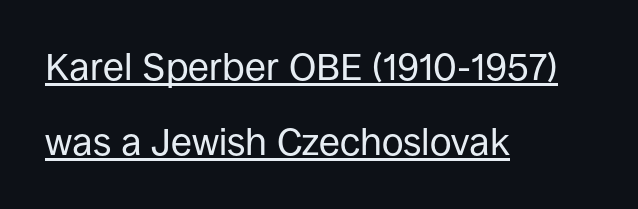
The image shows 38 px regular-weight sans-serif type, upright; set left-aligned, loose line spacing (1.97x), normal letter spacing, underlined; low stroke contrast and a large x-height.
